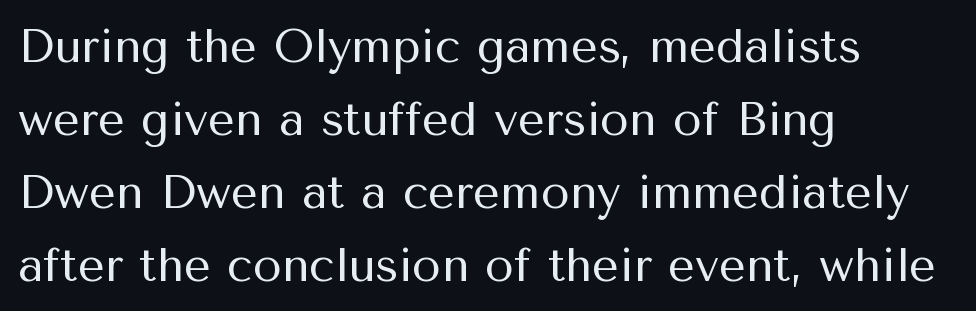
Q: Is the text bold? A: No.
Q: Is the text italic (slanted)? A: No, it is upright.
Q: Is the typeface a serif or a sans-serif typeface? A: Sans-serif.
Q: Is the text underlined? A: No.
Q: How is the paragraph aligned? A: Left-aligned.
Q: Is the spacing between letters normal or unusually wide? A: Normal.
Q: Is the spacing between lines tight, normal or loose? A: Normal.
Q: Width (condensed, normal, or wide)? A: Normal.
Q: Stroke contrast? A: Medium.
Q: x-height? A: Medium.
Q: Monospaced? A: No.
